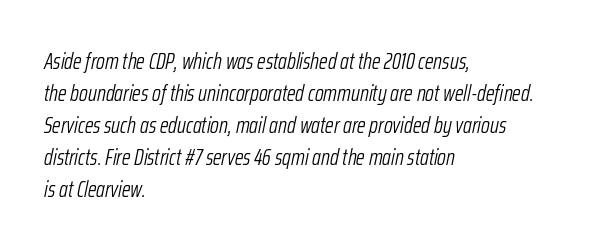
The image shows 22 px text type, italic (leaning right); set left-aligned, normal line spacing (1.46x), normal letter spacing, not underlined.
